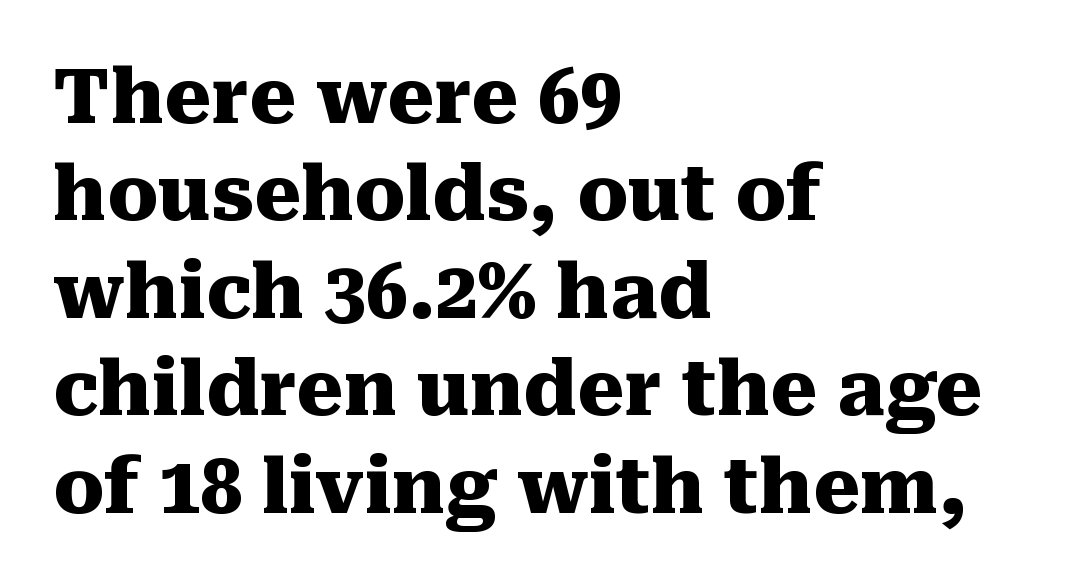
Strong, thick strokes mark this as bold type. Each line starts at the same left margin while the right side varies. Each letter's strokes conclude with small projecting serifs. The rendering uses a moderate line-height, typical for paragraphs. These lines are rendered in a variable-pitch font. Lines of text with bare space underneath.
